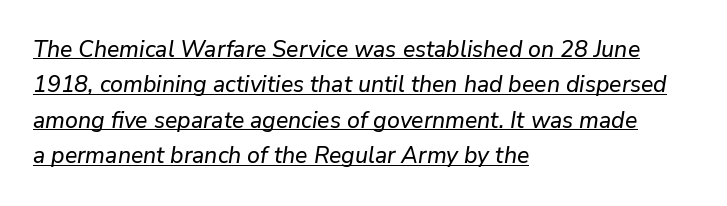
Q: Is the text italic (slanted)? A: Yes, it leans right by about 9 degrees.
Q: Is the text underlined? A: Yes.
Q: How is the paragraph aligned? A: Left-aligned.
Q: Is the spacing between letters normal or unusually wide? A: Normal.
Q: Is the spacing between lines tight, normal or loose? A: Normal.
